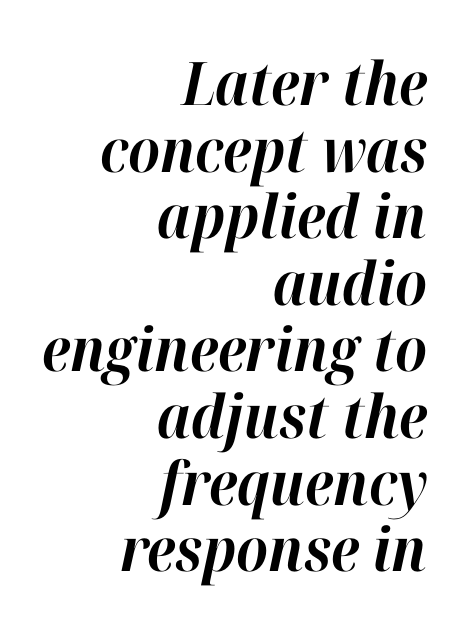
The setting favours the right margin, as signatures and pull-quotes sometimes do. Character widths vary here, with narrow letters taking less room than wide ones. You could barely slide anything between these rows. The glyphs have the mass of a bold cut. Standard letterfit; no display-style spreading of the glyphs. The passage shown leans; its letterforms are oblique.
